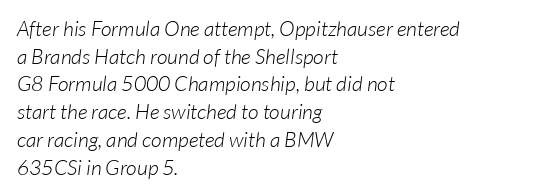
{"bold": "no", "underline": "no", "align": "left", "line_spacing": "normal", "line_spacing_ratio": 1.32, "letter_spacing": "normal", "letter_spacing_em": 0.0, "glyph_px": 21}
